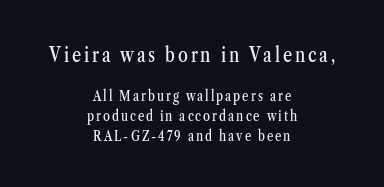
The passage shown stacks its lines at a standard gap. If you squint, the top block still reads clearly — it's the larger of the two. This is roman type, the default non-slanted kind. Honestly, there is no underline to notice here at all. The lines in this sample share a center point and differ in where they start and stop.
